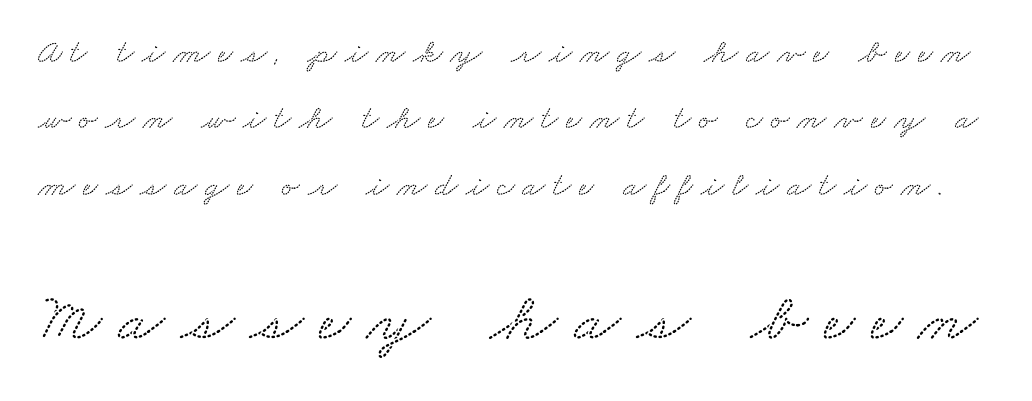
{"serif": "yes", "width": "wide", "stroke_contrast": "low", "x_height": "small", "monospaced": "no", "underline": "no", "line_spacing": "loose", "line_spacing_ratio": 1.95, "letter_spacing": "wide", "letter_spacing_em": 0.23, "larger_block": "second", "size_ratio": 2.03, "glyph_px": 69}
